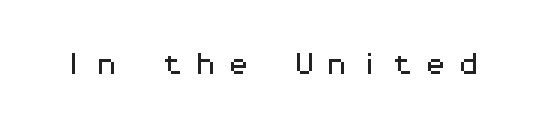
The image shows 24 px text type, upright; set unusually wide letter spacing (+0.37 em), not underlined.
